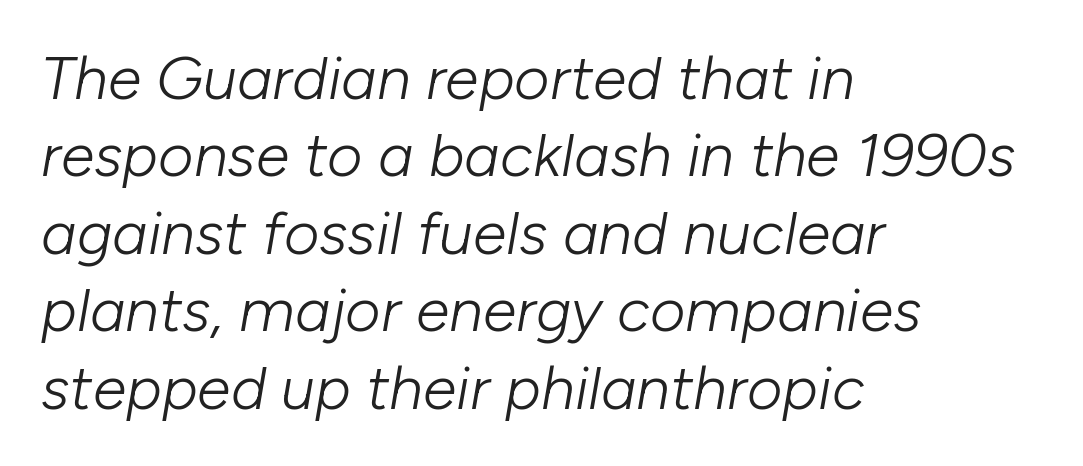
Q: Is the text bold? A: No.
Q: Is the text italic (slanted)? A: Yes, it leans right by about 10 degrees.
Q: Is the text underlined? A: No.
Q: How is the paragraph aligned? A: Left-aligned.
Q: Is the spacing between letters normal or unusually wide? A: Normal.
Q: Is the spacing between lines tight, normal or loose? A: Normal.
Q: Width (condensed, normal, or wide)? A: Normal.
Q: Stroke contrast? A: Low.
Q: x-height? A: Medium.
Q: Monospaced? A: No.
